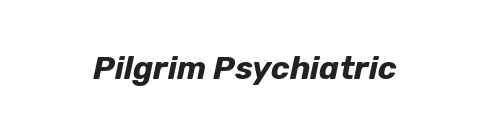
Designer's note — italics engaged. Does extra space separate the letters? No, they use regular spacing. I'd describe the lettering as bold — thick and assertive. Each letter keeps its own natural width here, so spacing adapts to shape.
